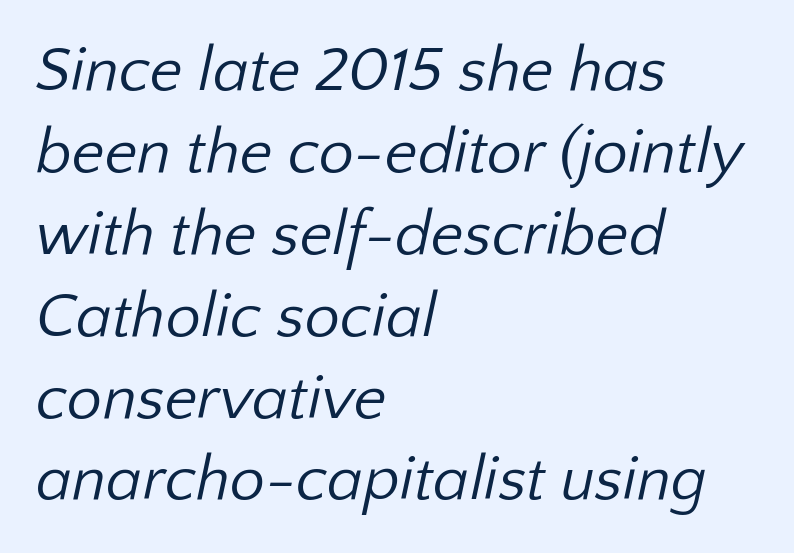
{"serif": "no", "bold": "no", "weight": "regular", "width": "normal", "stroke_contrast": "low", "x_height": "medium", "monospaced": "no", "underline": "no", "align": "left", "line_spacing": "normal", "line_spacing_ratio": 1.3, "letter_spacing": "normal", "letter_spacing_em": 0.0, "glyph_px": 63}
